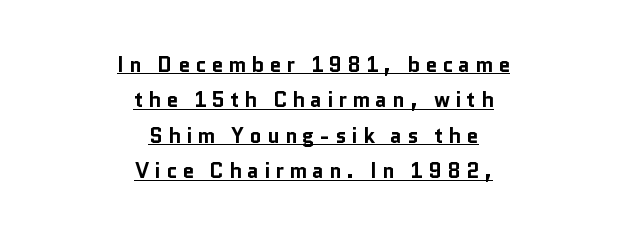
{"italic": "no", "bold": "yes", "underline": "yes", "align": "center", "line_spacing": "normal", "line_spacing_ratio": 1.69, "letter_spacing": "wide", "letter_spacing_em": 0.25, "glyph_px": 21}
